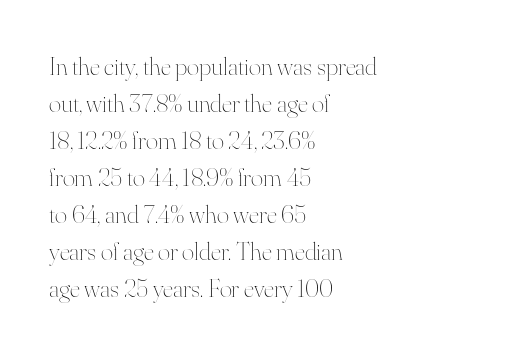
Q: Is the text bold? A: No.
Q: Is the text italic (slanted)? A: No, it is upright.
Q: Is the text underlined? A: No.
Q: How is the paragraph aligned? A: Left-aligned.
Q: Is the spacing between letters normal or unusually wide? A: Normal.
Q: Is the spacing between lines tight, normal or loose? A: Normal.
